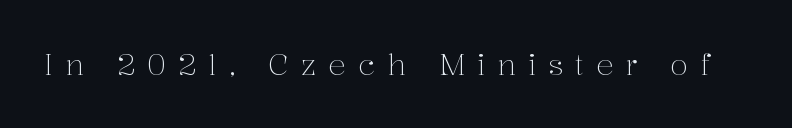
{"serif": "yes", "italic": "no", "bold": "no", "weight": "light", "width": "normal", "stroke_contrast": "medium", "x_height": "medium", "monospaced": "no", "underline": "no", "letter_spacing": "wide", "letter_spacing_em": 0.41, "glyph_px": 29}
